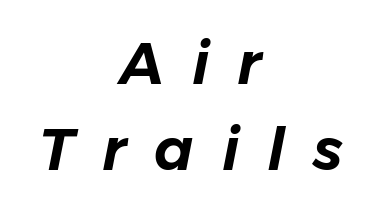
{"italic": "yes", "lean": "right", "slant_degrees": 11, "width": "normal", "stroke_contrast": "low", "x_height": "medium", "monospaced": "no", "underline": "no", "align": "center", "line_spacing": "normal", "line_spacing_ratio": 1.48, "letter_spacing": "wide", "letter_spacing_em": 0.48, "glyph_px": 58}
